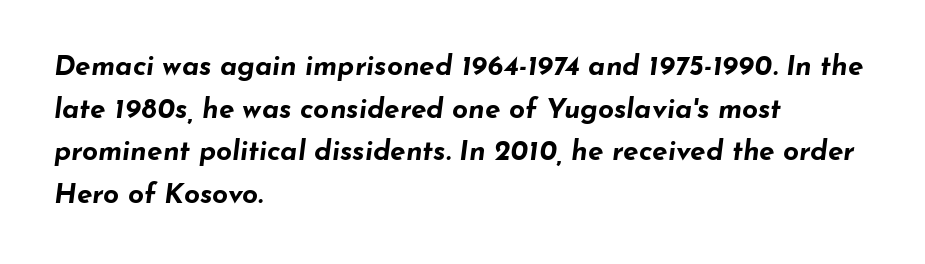
The image shows 28 px bold, wide type, italic (leaning right); set left-aligned, normal line spacing (1.52x), normal letter spacing, not underlined; low stroke contrast and a small x-height.
